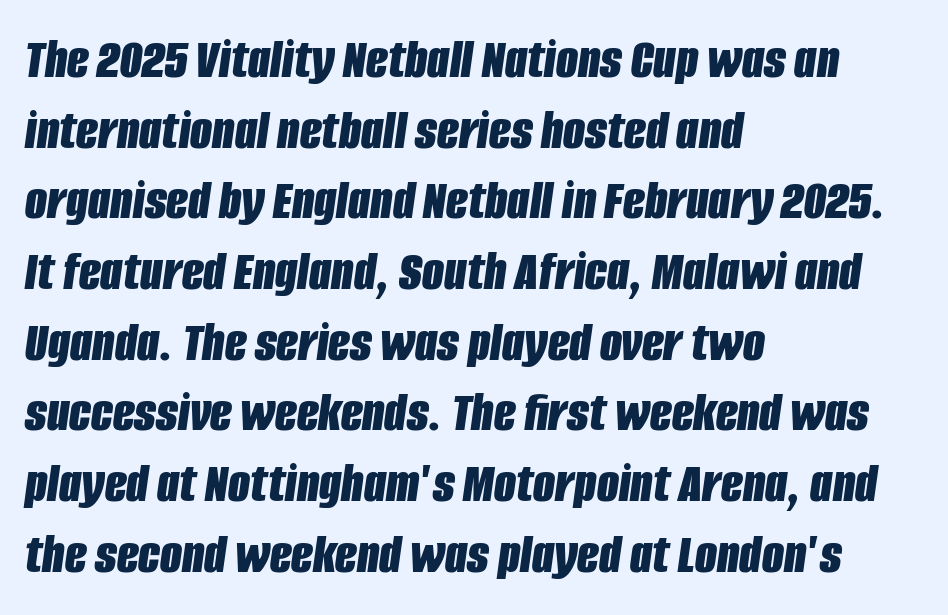
Observe the lean: these are italic letterforms. Horizontal alignment here is leftward, the default for most running prose. Honestly, the letter spacing is just normal — you wouldn't notice it. A typesetter would call this proportional, since set widths differ per character.
